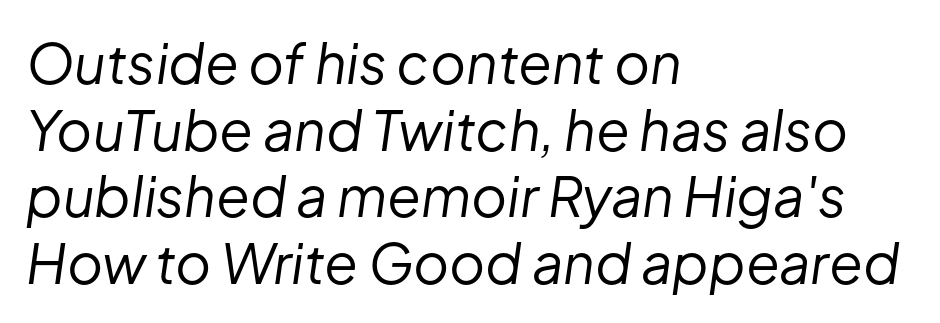
The typesetting does not lean heavy: it is not bold. It's the slanting kind of type. The lines in this sample share a left origin and differ only in where they stop. This sample has the flowing, uneven cadence of proportional lettering. The passage shown is not underscored anywhere. Short note: letters normally spaced.
